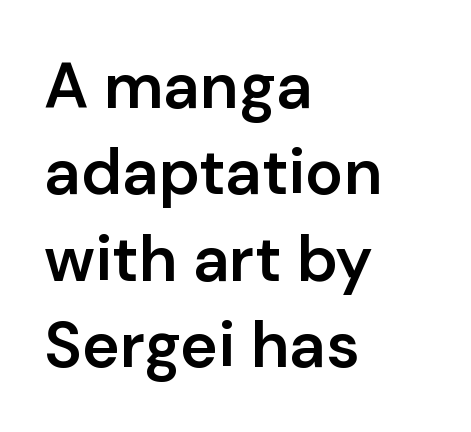
{"serif": "no", "italic": "no", "bold": "semi", "weight": "semibold", "width": "normal", "stroke_contrast": "low", "x_height": "medium", "monospaced": "no", "underline": "no", "align": "left", "line_spacing": "normal", "line_spacing_ratio": 1.35, "letter_spacing": "normal", "letter_spacing_em": 0.0, "glyph_px": 64}
